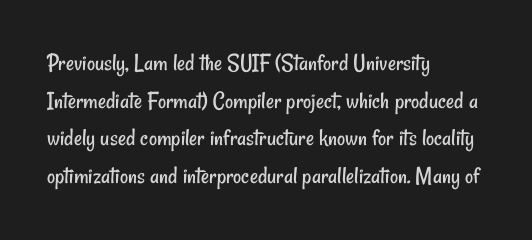
Caption: face not bold, strokes unweighted. Leftover space on each line is placed entirely after the last word. Nobody touched the tracking dial on this one. The leading is moderate, giving the passage an even texture.
